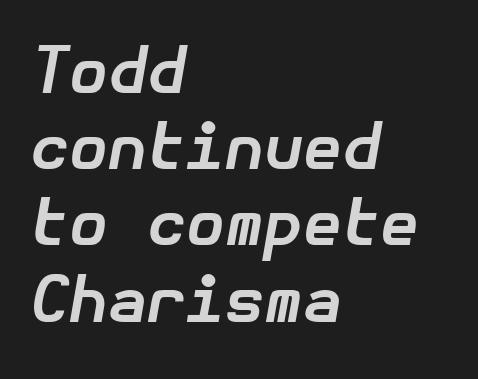
Q: Is the text bold? A: Yes.
Q: Is the text italic (slanted)? A: Yes, it leans right by about 10 degrees.
Q: Is the text underlined? A: No.
Q: How is the paragraph aligned? A: Left-aligned.
Q: Is the spacing between letters normal or unusually wide? A: Normal.
Q: Width (condensed, normal, or wide)? A: Normal.
Q: Stroke contrast? A: Low.
Q: x-height? A: Medium.
